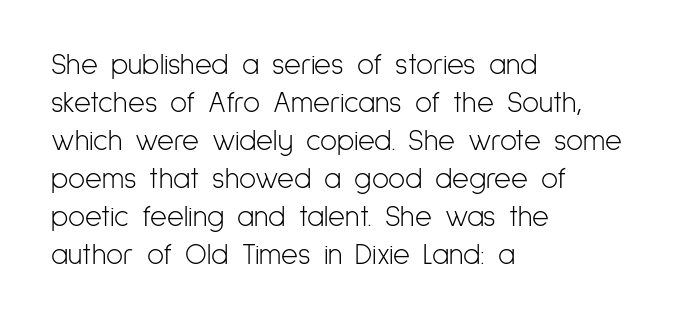
The image shows 29 px light, condensed sans-serif type, upright; set left-aligned, normal line spacing (1.31x), normal letter spacing, not underlined; low stroke contrast and a medium x-height.
